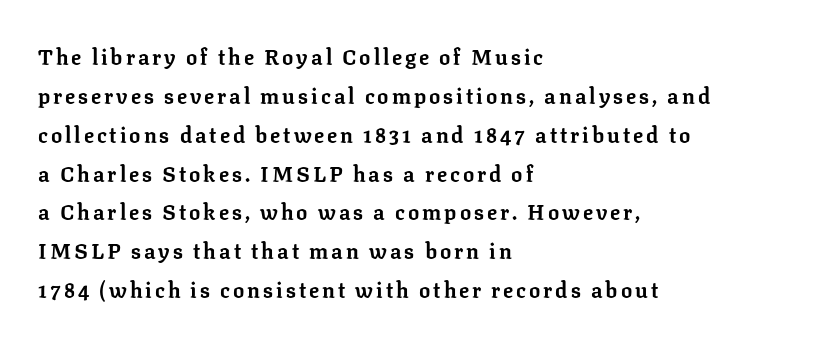
The image shows 21 px bold type, upright; set left-aligned, line spacing 1.85x, not underlined.
